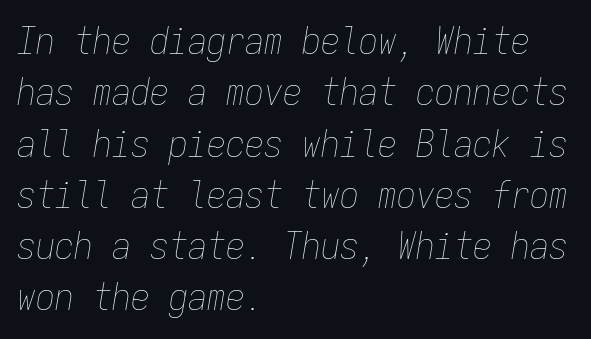
Q: Is the text bold? A: No.
Q: Is the text italic (slanted)? A: Yes, it leans right by about 9 degrees.
Q: Is the text underlined? A: No.
Q: How is the paragraph aligned? A: Left-aligned.
Q: Is the spacing between letters normal or unusually wide? A: Normal.
Q: Is the spacing between lines tight, normal or loose? A: Normal.
Q: Width (condensed, normal, or wide)? A: Condensed.
Q: Stroke contrast? A: Low.
Q: x-height? A: Medium.
Q: Monospaced? A: Yes.
